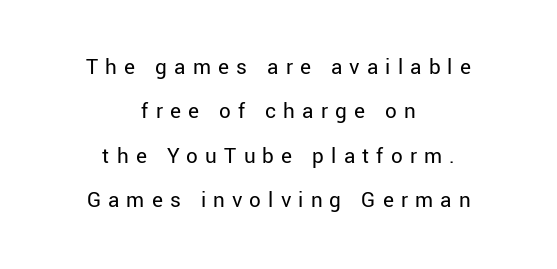
Compared with a flush-left layout, this one balances lines on the center instead. The letterforms sit at book weight or below. Honestly, there is no underline to notice here at all. Short note: letters widely spaced.
